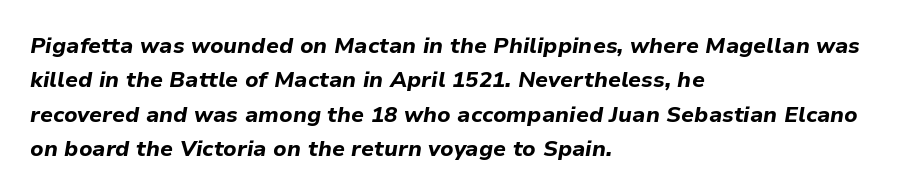
{"italic": "yes", "lean": "right", "slant_degrees": 9, "bold": "yes", "underline": "no", "align": "left", "line_spacing": "normal", "line_spacing_ratio": 1.56, "letter_spacing": "normal", "letter_spacing_em": 0.0, "glyph_px": 22}
